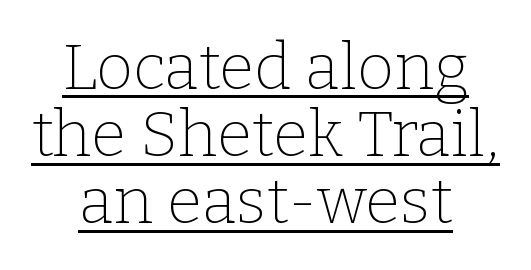
The image shows 64 px thin serif type, upright; set centered, tight line spacing (1.05x), normal letter spacing, underlined; low stroke contrast and a medium x-height.
